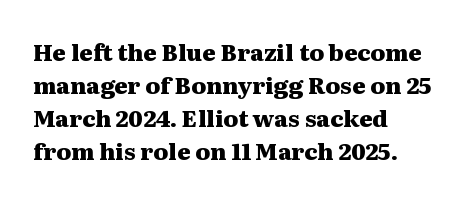
This sample keeps an unexceptional amount of space between lines. Strokes here are thick enough to call this a true bold. A student would call this left alignment; a typographer would say flush left, rag right. You can tell it's not italic because the verticals are truly vertical.
